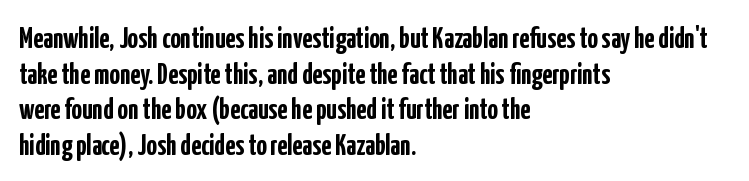
The image shows 29 px semibold, condensed sans-serif type, upright; set left-aligned, line spacing 1.23x, normal letter spacing, not underlined; low stroke contrast and a medium x-height.
